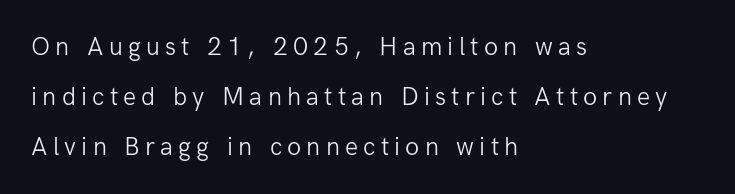
Q: Is the text bold? A: No.
Q: Is the text italic (slanted)? A: No, it is upright.
Q: Is the text underlined? A: No.
Q: How is the paragraph aligned? A: Left-aligned.
Q: Is the spacing between letters normal or unusually wide? A: Unusually wide.
Q: Is the spacing between lines tight, normal or loose? A: Loose.
